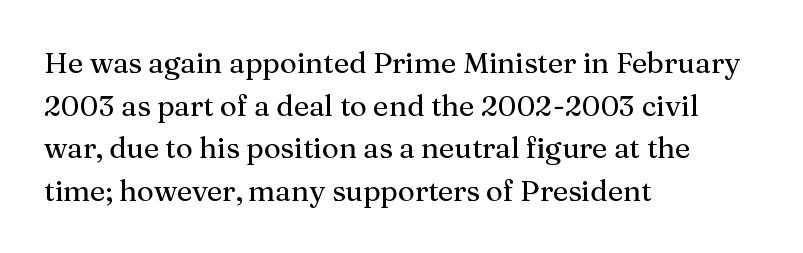
Q: Is the text italic (slanted)? A: No, it is upright.
Q: Is the typeface a serif or a sans-serif typeface? A: Serif.
Q: Is the text underlined? A: No.
Q: How is the paragraph aligned? A: Left-aligned.
Q: Is the spacing between letters normal or unusually wide? A: Normal.
Q: Is the spacing between lines tight, normal or loose? A: Normal.
Q: Width (condensed, normal, or wide)? A: Normal.
Q: Stroke contrast? A: Medium.
Q: x-height? A: Medium.
Q: Monospaced? A: No.
